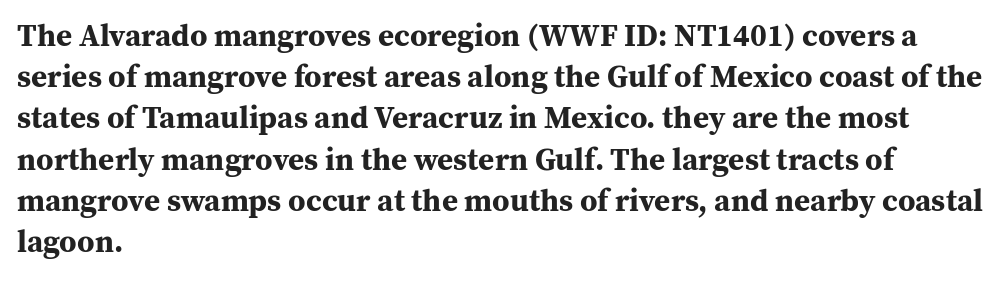
The image shows 31 px bold serif type, upright; set left-aligned, normal line spacing (1.33x), normal letter spacing, not underlined; medium stroke contrast and a medium x-height.
